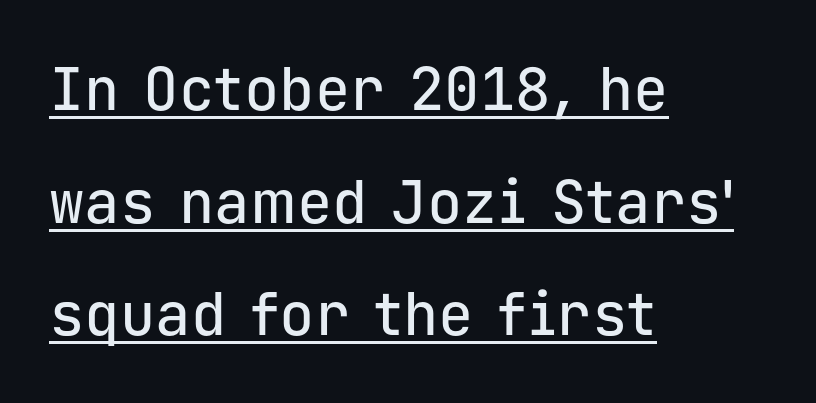
The image shows 59 px sans-serif type, upright, monospaced; set left-aligned, loose line spacing (1.91x), normal letter spacing, underlined; low stroke contrast and a medium x-height.
